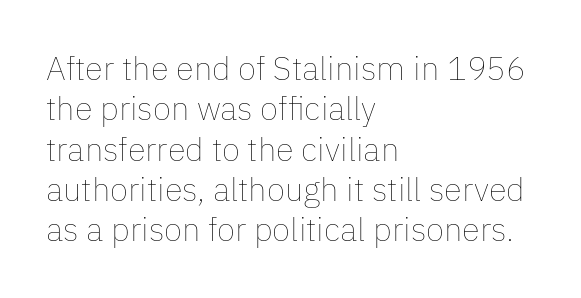
{"italic": "no", "bold": "no", "weight": "thin", "width": "normal", "stroke_contrast": "low", "x_height": "medium", "monospaced": "no", "underline": "no", "align": "left", "line_spacing_ratio": 1.22, "letter_spacing": "normal", "letter_spacing_em": 0.0, "glyph_px": 33}
